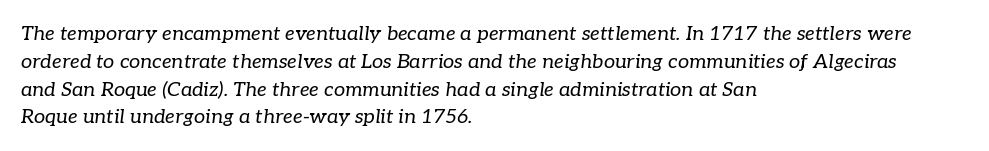
The image shows 20 px text type, italic (leaning right); set left-aligned, normal line spacing (1.39x), normal letter spacing, not underlined.
